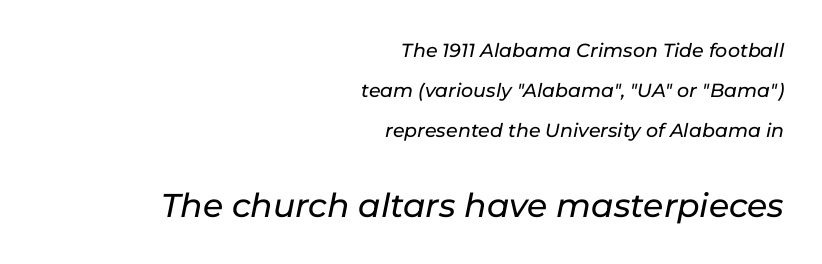
{"italic": "yes", "lean": "right", "slant_degrees": 11, "width": "normal", "stroke_contrast": "low", "x_height": "medium", "monospaced": "no", "underline": "no", "align": "right", "line_spacing": "loose", "line_spacing_ratio": 2.11, "letter_spacing": "normal", "letter_spacing_em": 0.0, "larger_block": "second", "size_ratio": 1.74, "glyph_px": 33}
